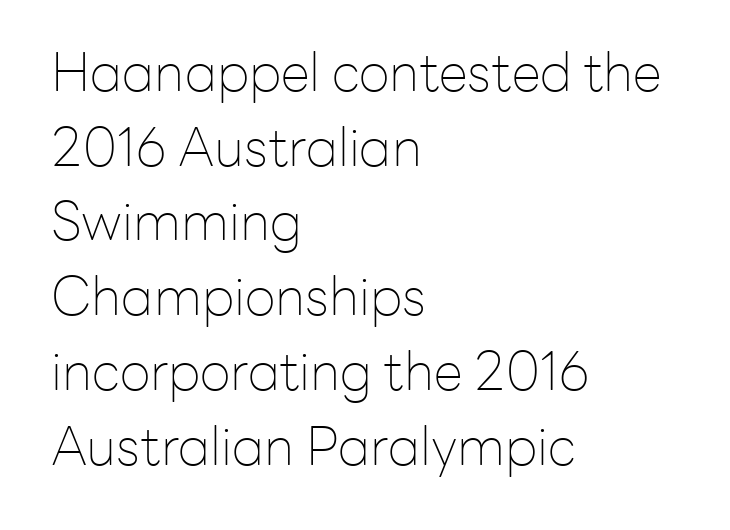
Q: Is the text bold? A: No.
Q: Is the text italic (slanted)? A: No, it is upright.
Q: Is the typeface a serif or a sans-serif typeface? A: Sans-serif.
Q: Is the text underlined? A: No.
Q: How is the paragraph aligned? A: Left-aligned.
Q: Is the spacing between letters normal or unusually wide? A: Normal.
Q: Is the spacing between lines tight, normal or loose? A: Normal.
Q: Width (condensed, normal, or wide)? A: Normal.
Q: Stroke contrast? A: Low.
Q: x-height? A: Medium.
Q: Monospaced? A: No.
